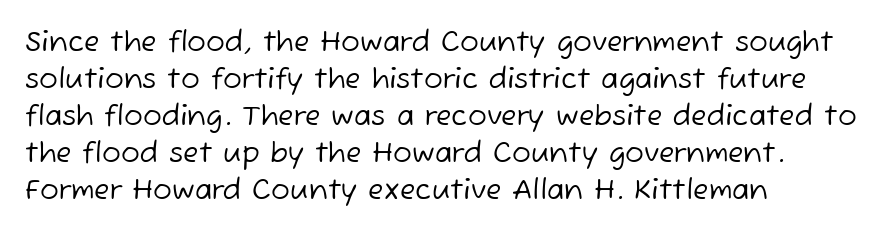
{"serif": "no", "bold": "no", "weight": "regular", "width": "normal", "stroke_contrast": "low", "x_height": "medium", "monospaced": "no", "underline": "no", "align": "left", "line_spacing": "normal", "line_spacing_ratio": 1.32, "letter_spacing": "normal", "letter_spacing_em": 0.0, "glyph_px": 28}
